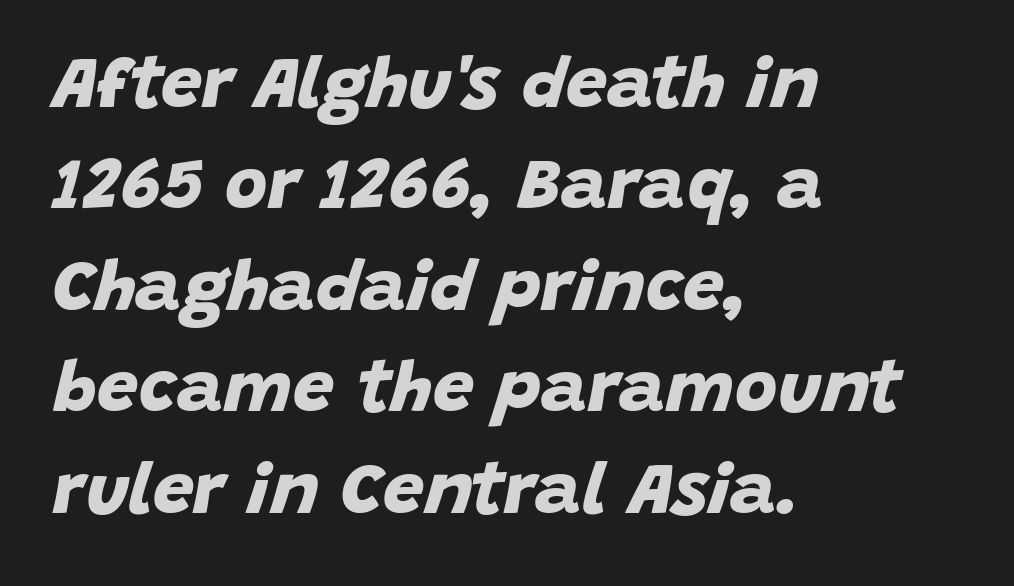
Each glyph is drawn with heavy, bold strokes. Compared with a centered layout, this one pins lines to the left instead. These lines are rendered in a variable-pitch font. Letter spacing: default. Lines of text with bare space underneath.
